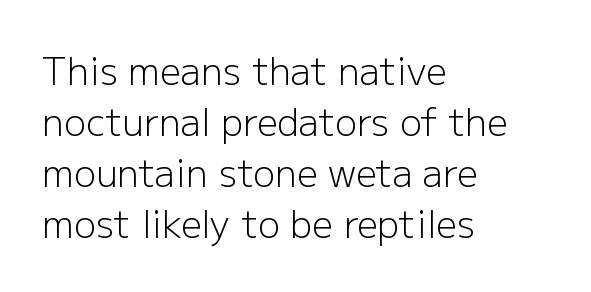
{"serif": "no", "italic": "no", "bold": "no", "weight": "light", "width": "normal", "stroke_contrast": "low", "x_height": "medium", "monospaced": "no", "underline": "no", "align": "left", "line_spacing": "normal", "line_spacing_ratio": 1.38, "letter_spacing": "normal", "letter_spacing_em": 0.0, "glyph_px": 37}
